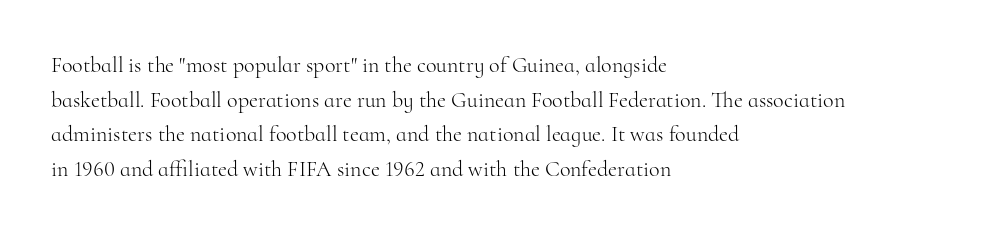
Q: Is the text bold? A: No.
Q: Is the text italic (slanted)? A: No, it is upright.
Q: Is the text underlined? A: No.
Q: How is the paragraph aligned? A: Left-aligned.
Q: Is the spacing between letters normal or unusually wide? A: Normal.
Q: Is the spacing between lines tight, normal or loose? A: Normal.
